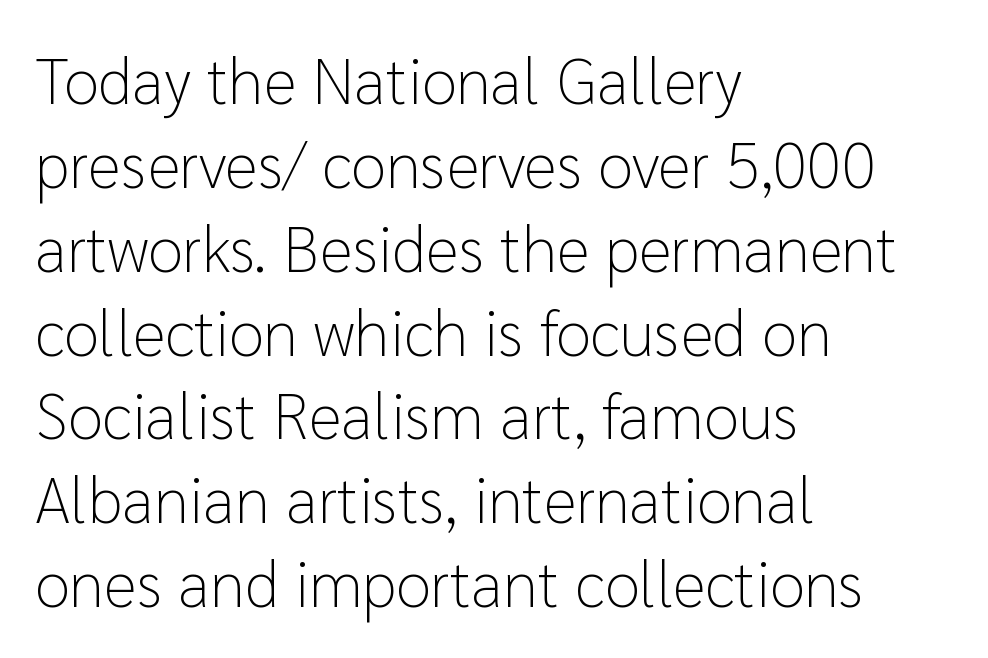
This reads as an unemphasized weight, regular at the heaviest. Beneath every word, the page is bare. Think of a printed novel: that variable character pitch is what you see here. Grotesque or geometric, the face here clearly has no serifs. In terms of letterspacing, this is plain default setting. These lines are set flush left with a ragged right edge.
